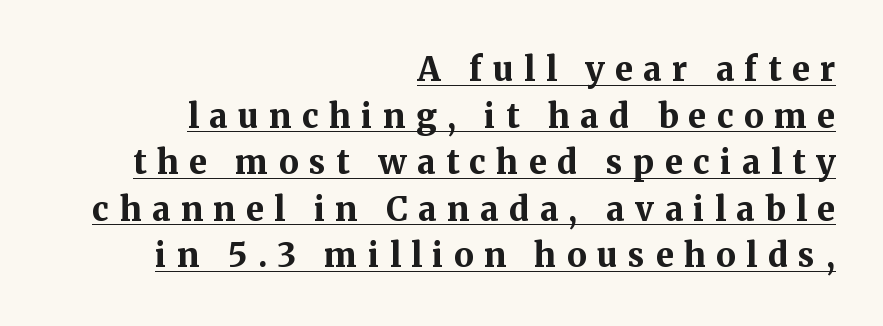
Every character sits straight up, as roman type does. Proportional: the letters do not fall into vertical columns. Honestly, the letter spacing is so wide it's the main thing you notice. Which margin do the lines hug? The right one — the left edge is uneven. Quick note: underline on.
